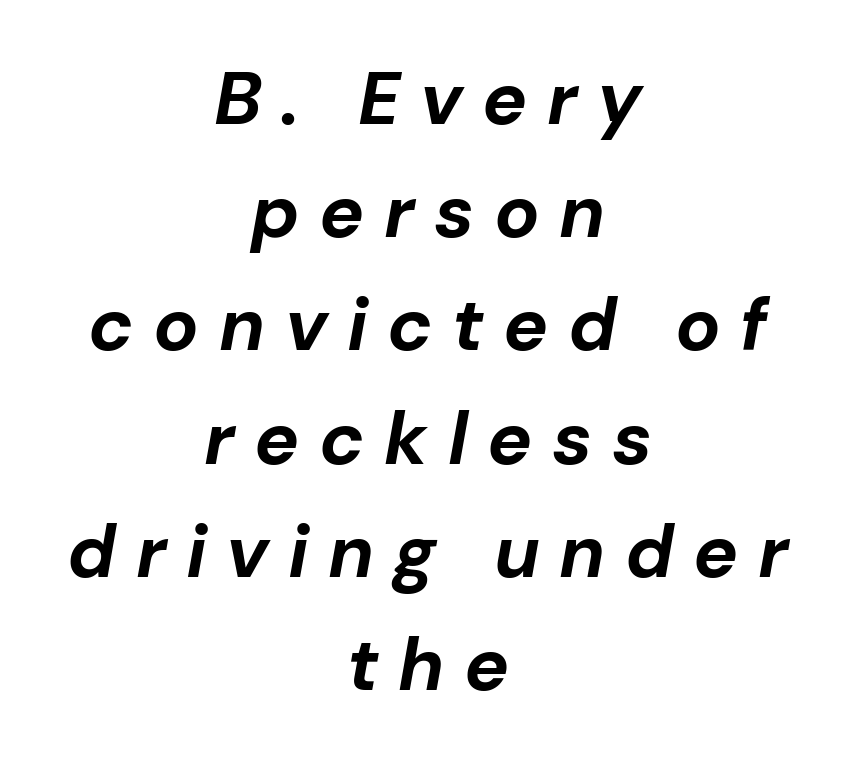
The image shows 75 px bold type, italic (leaning right); set centered, normal line spacing (1.51x), unusually wide letter spacing (+0.26 em), not underlined; low stroke contrast and a medium x-height.
